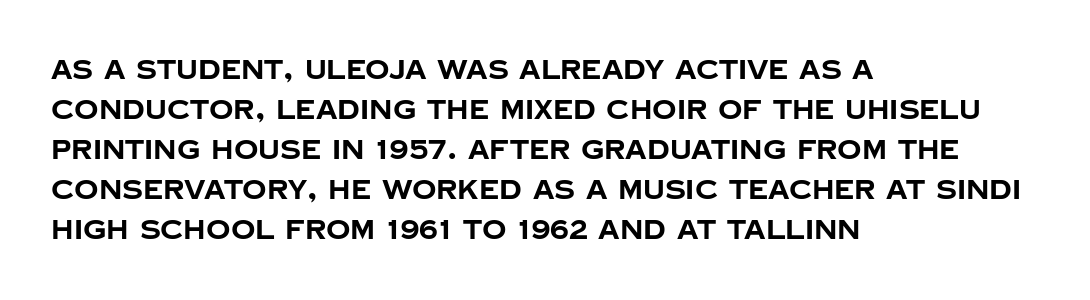
The image shows 27 px bold type, upright; set left-aligned, normal line spacing (1.48x), normal letter spacing, not underlined.
